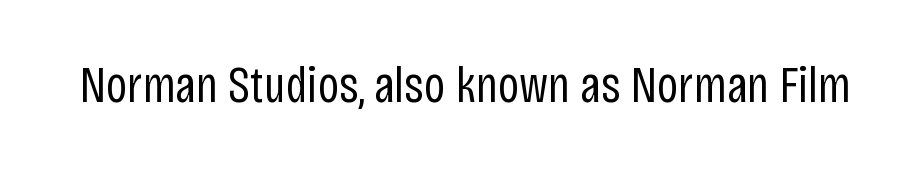
Character widths vary here, with narrow letters taking less room than wide ones. The characters display no serif detailing; their extremities are plain. Only glyphs here, with clear space below each row. The letterforms sit at book weight or below. This sample uses plain, unmodified letter spacing.
